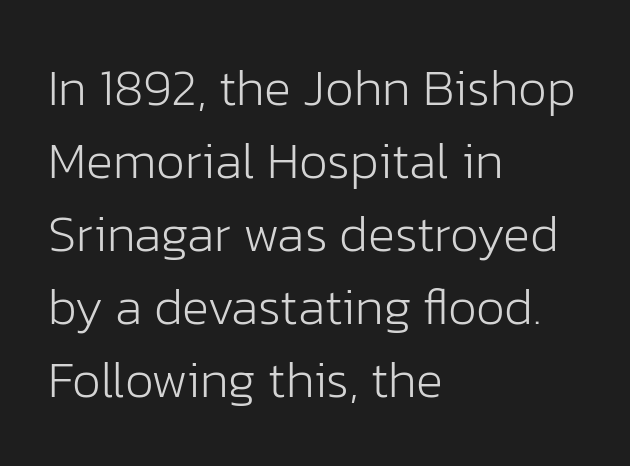
Q: Is the text bold? A: No.
Q: Is the text italic (slanted)? A: No, it is upright.
Q: Is the typeface a serif or a sans-serif typeface? A: Sans-serif.
Q: Is the text underlined? A: No.
Q: How is the paragraph aligned? A: Left-aligned.
Q: Is the spacing between letters normal or unusually wide? A: Normal.
Q: Is the spacing between lines tight, normal or loose? A: Normal.
Q: Width (condensed, normal, or wide)? A: Normal.
Q: Stroke contrast? A: Low.
Q: x-height? A: Medium.
Q: Monospaced? A: No.
